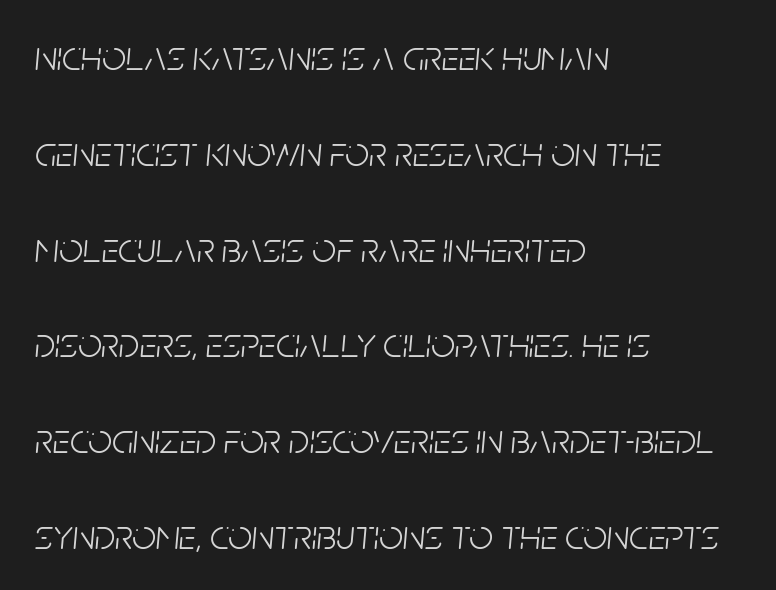
The image shows 42 px light, condensed type, italic (leaning right); set left-aligned, loose line spacing (2.28x), normal letter spacing, not underlined; low stroke contrast and a large x-height.
